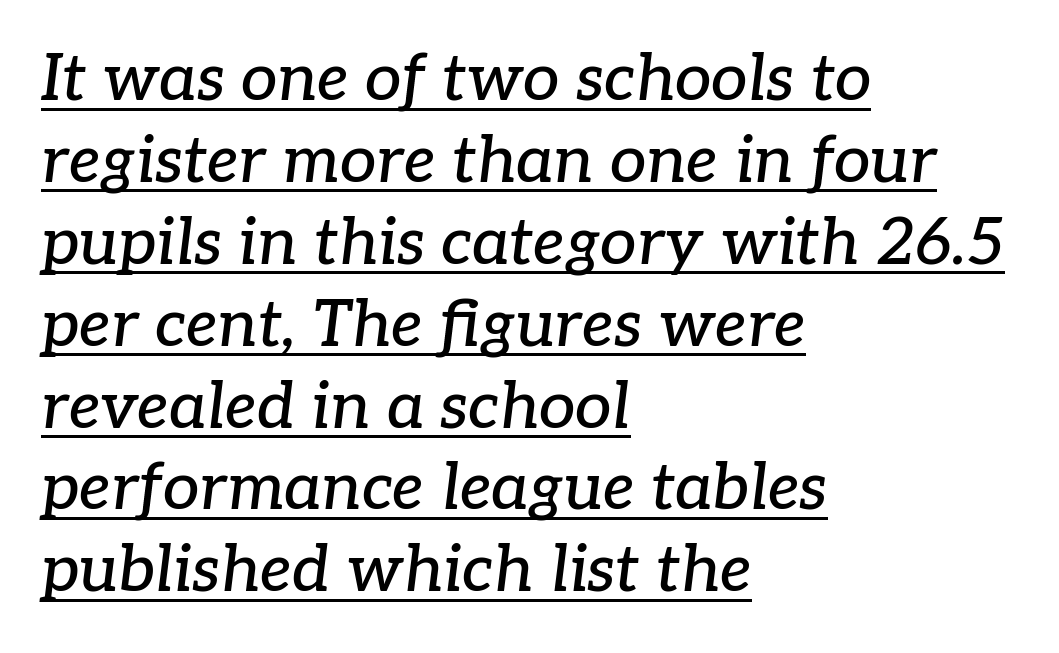
The image shows 65 px serif type, italic (leaning right); set left-aligned, normal line spacing (1.26x), normal letter spacing, underlined; low stroke contrast and a medium x-height.
